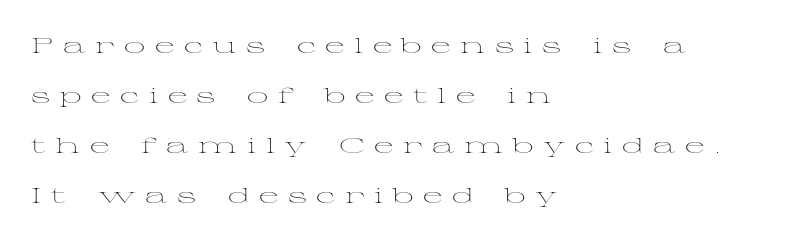
The image shows 21 px text type, upright; set left-aligned, loose line spacing (2.38x), unusually wide letter spacing (+0.46 em), not underlined.
